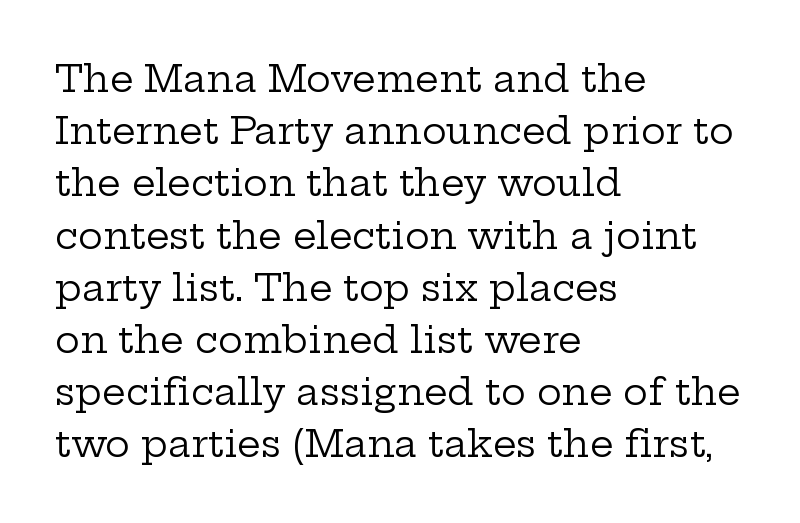
{"serif": "yes", "italic": "no", "bold": "no", "weight": "regular", "width": "wide", "stroke_contrast": "low", "x_height": "medium", "monospaced": "no", "underline": "no", "align": "left", "line_spacing": "normal", "line_spacing_ratio": 1.41, "letter_spacing": "normal", "letter_spacing_em": 0.0, "glyph_px": 37}
